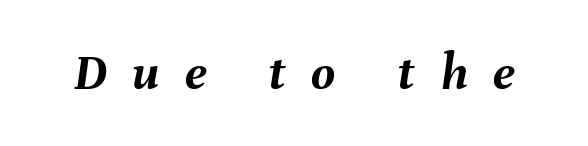
Q: Is the text bold? A: Yes.
Q: Is the text italic (slanted)? A: Yes, it leans right by about 8 degrees.
Q: Is the text underlined? A: No.
Q: Is the spacing between letters normal or unusually wide? A: Unusually wide.
Q: Width (condensed, normal, or wide)? A: Normal.
Q: Stroke contrast? A: Medium.
Q: x-height? A: Medium.
Q: Monospaced? A: No.
